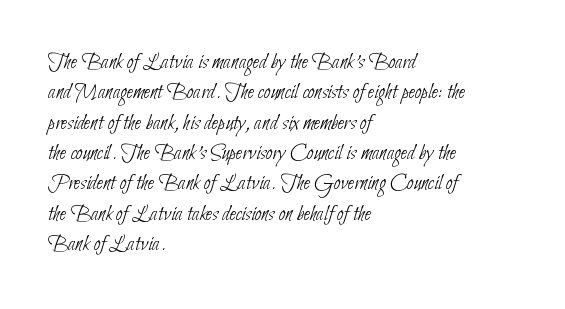
Honestly, the letter spacing is just normal — you wouldn't notice it. Each line starts at the same left margin while the right side varies. Interline gaps are of average width in this sample. Stroke thickness stays within the range of a standard reading face or lighter. Decoration check: the copy has no underline.
